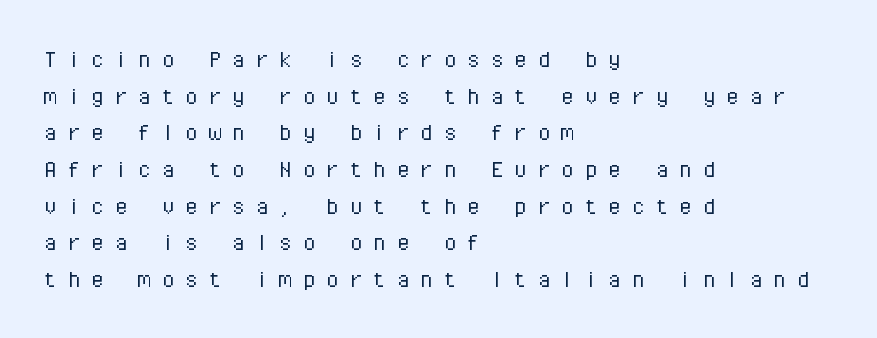
{"serif": "no", "italic": "no", "bold": "no", "weight": "light", "width": "normal", "stroke_contrast": "low", "x_height": "medium", "monospaced": "yes", "underline": "no", "align": "left", "line_spacing": "normal", "line_spacing_ratio": 1.31, "letter_spacing": "wide", "letter_spacing_em": 0.34, "glyph_px": 28}
